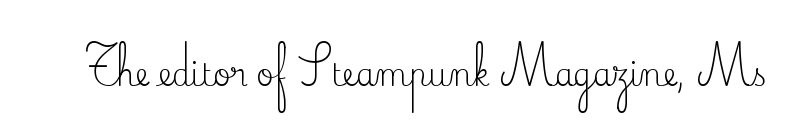
Do the characters align in a grid? No, the font is proportional. A serif font was chosen for this passage. Lines of text with bare space underneath. In terms of letterspacing, this is plain default setting. The letters stand upright; this is a roman face. Is the type heavy? It reads as light-to-regular instead.
